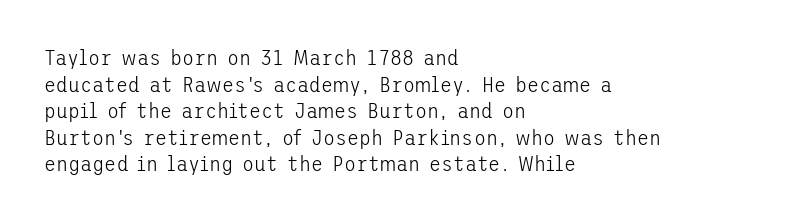
Q: Is the text bold? A: No.
Q: Is the text italic (slanted)? A: No, it is upright.
Q: Is the text underlined? A: No.
Q: How is the paragraph aligned? A: Left-aligned.
Q: Is the spacing between letters normal or unusually wide? A: Normal.
